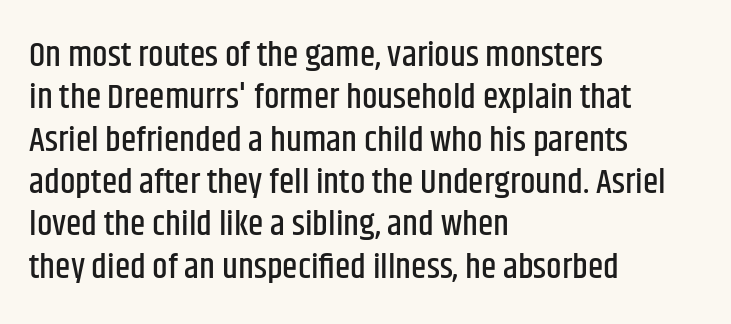
Q: Is the text italic (slanted)? A: No, it is upright.
Q: Is the typeface a serif or a sans-serif typeface? A: Sans-serif.
Q: Is the text underlined? A: No.
Q: How is the paragraph aligned? A: Left-aligned.
Q: Is the spacing between letters normal or unusually wide? A: Normal.
Q: Width (condensed, normal, or wide)? A: Condensed.
Q: Stroke contrast? A: Low.
Q: x-height? A: Large.
Q: Monospaced? A: No.
